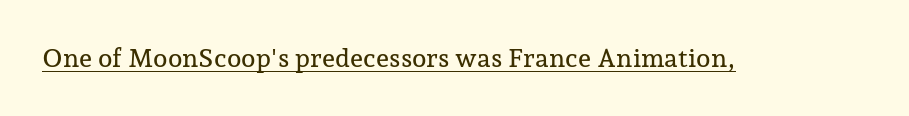
Q: Is the text italic (slanted)? A: No, it is upright.
Q: Is the text underlined? A: Yes.
Q: Is the spacing between letters normal or unusually wide? A: Normal.
